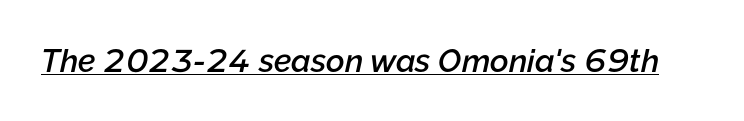
The image shows 32 px semibold type, italic (leaning right); set normal letter spacing, underlined; low stroke contrast and a medium x-height.
